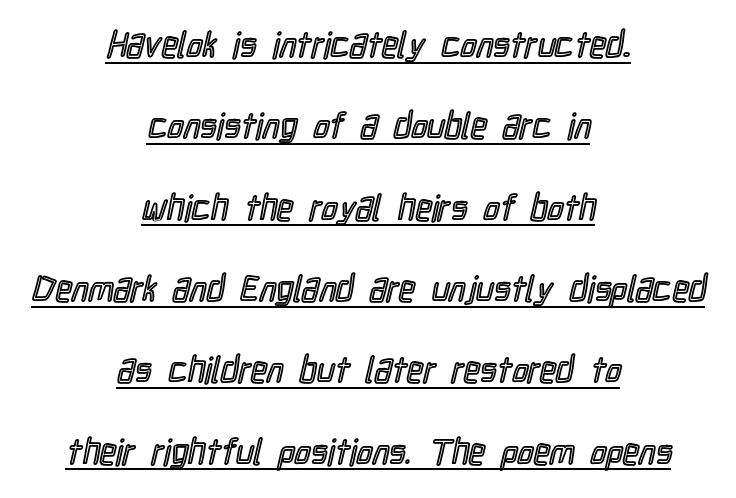
{"width": "condensed", "x_height": "medium", "monospaced": "no", "underline": "yes", "align": "center", "line_spacing": "loose", "line_spacing_ratio": 2.26, "letter_spacing": "normal", "letter_spacing_em": 0.0, "glyph_px": 36}
